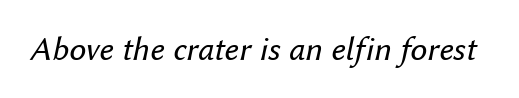
{"italic": "yes", "lean": "right", "slant_degrees": 12, "bold": "no", "weight": "regular", "width": "normal", "stroke_contrast": "medium", "x_height": "medium", "monospaced": "no", "underline": "no", "letter_spacing": "normal", "letter_spacing_em": 0.0, "glyph_px": 34}
